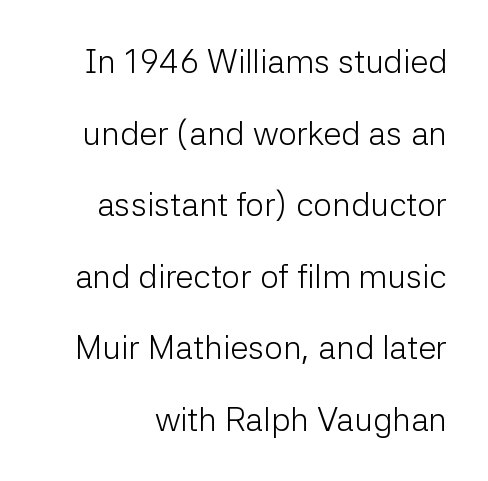
The image shows 33 px light sans-serif type, upright; set loose line spacing (2.17x), normal letter spacing, not underlined; low stroke contrast and a medium x-height.
